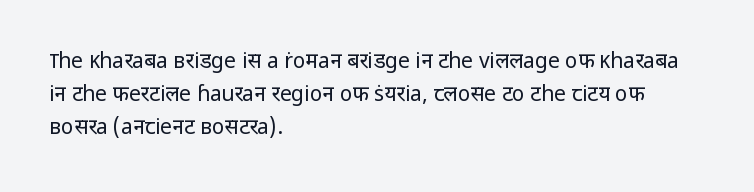
{"italic": "no", "bold": "no", "underline": "no", "align": "left", "line_spacing": "normal", "line_spacing_ratio": 1.56, "letter_spacing": "normal", "letter_spacing_em": 0.0, "glyph_px": 21}
